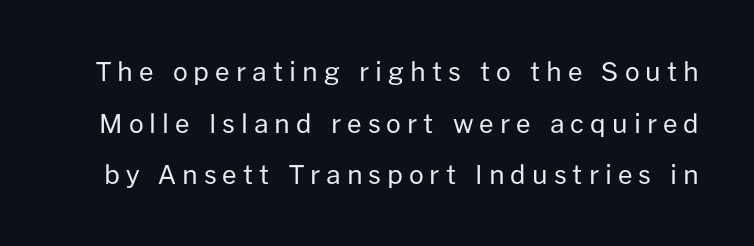
The image shows 26 px text type, upright; set loose line spacing (1.99x), unusually wide letter spacing (+0.23 em), not underlined.
